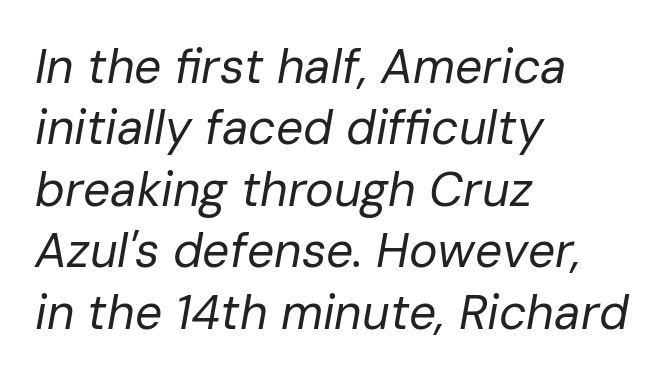
The image shows 48 px regular-weight type, italic (leaning right); set left-aligned, normal line spacing (1.28x), normal letter spacing, not underlined; low stroke contrast and a medium x-height.
